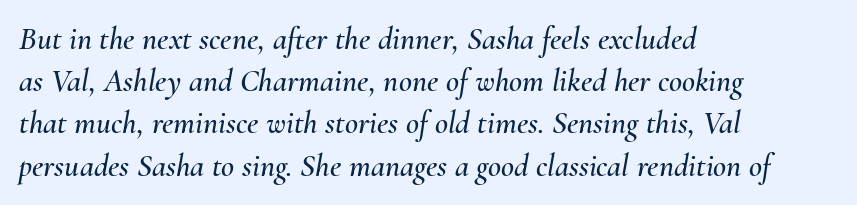
{"italic": "yes", "lean": "right", "slant_degrees": 10, "width": "normal", "stroke_contrast": "medium", "x_height": "small", "monospaced": "no", "underline": "no", "align": "left", "line_spacing": "normal", "line_spacing_ratio": 1.32, "letter_spacing": "normal", "letter_spacing_em": 0.0, "glyph_px": 32}
